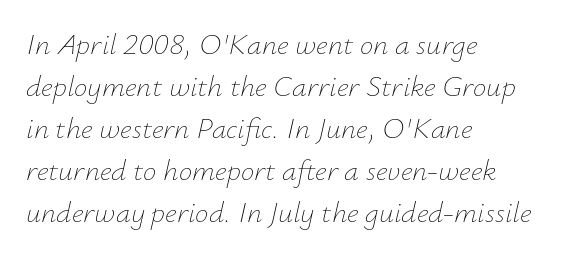
Q: Is the text bold? A: No.
Q: Is the text italic (slanted)? A: Yes, it leans right by about 12 degrees.
Q: Is the text underlined? A: No.
Q: How is the paragraph aligned? A: Left-aligned.
Q: Is the spacing between letters normal or unusually wide? A: Normal.
Q: Is the spacing between lines tight, normal or loose? A: Normal.
Q: Width (condensed, normal, or wide)? A: Normal.
Q: Stroke contrast? A: Low.
Q: x-height? A: Small.
Q: Monospaced? A: No.
